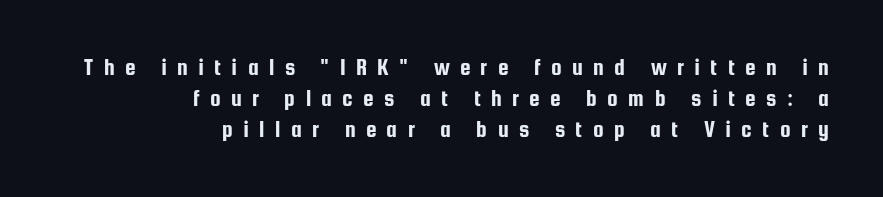
Q: Is the text italic (slanted)? A: No, it is upright.
Q: Is the text underlined? A: No.
Q: How is the paragraph aligned? A: Right-aligned.
Q: Is the spacing between letters normal or unusually wide? A: Unusually wide.
Q: Is the spacing between lines tight, normal or loose? A: Normal.
